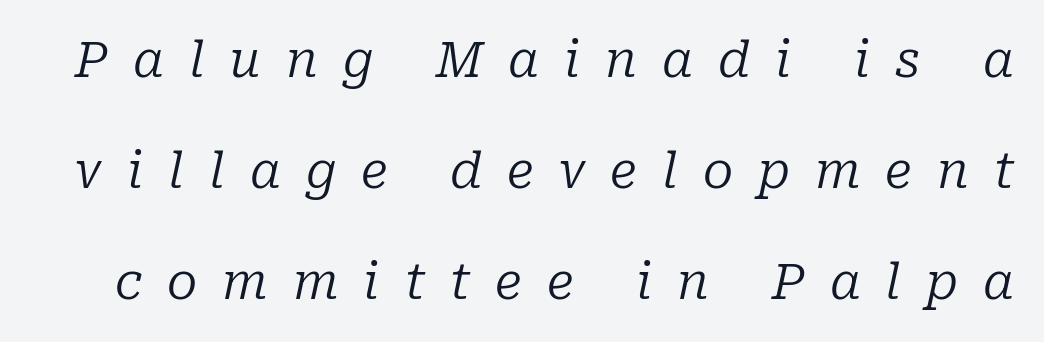
The image shows 50 px regular-weight serif type, italic (leaning right); set loose line spacing (2.22x), unusually wide letter spacing (+0.5 em), not underlined; low stroke contrast and a medium x-height.
